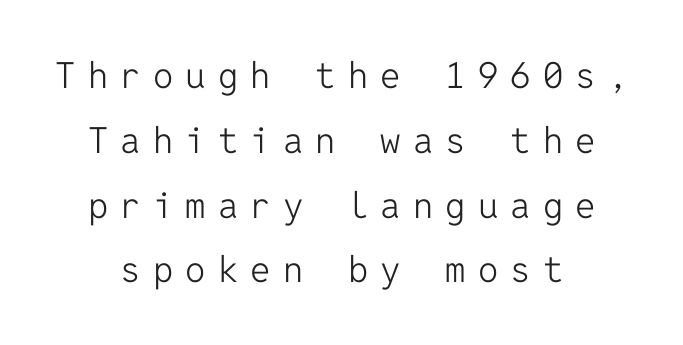
Unlike italic type, these characters show no tilt at all. The face used here is monospaced, like something from a code editor. Just letters on the line, the space beneath them empty. In terms of letterspacing, this is a distinctly airy, spread setting. Is the type heavy? It reads as light-to-regular instead.
